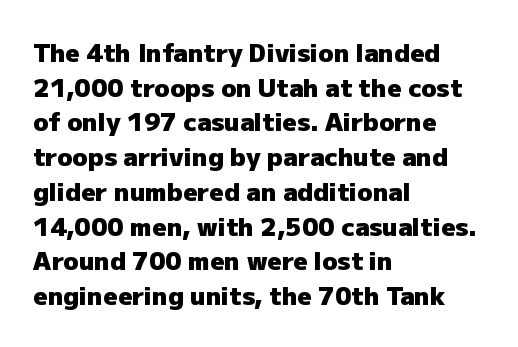
The image shows 25 px bold type, upright; set left-aligned, normal line spacing (1.39x), normal letter spacing, not underlined.
